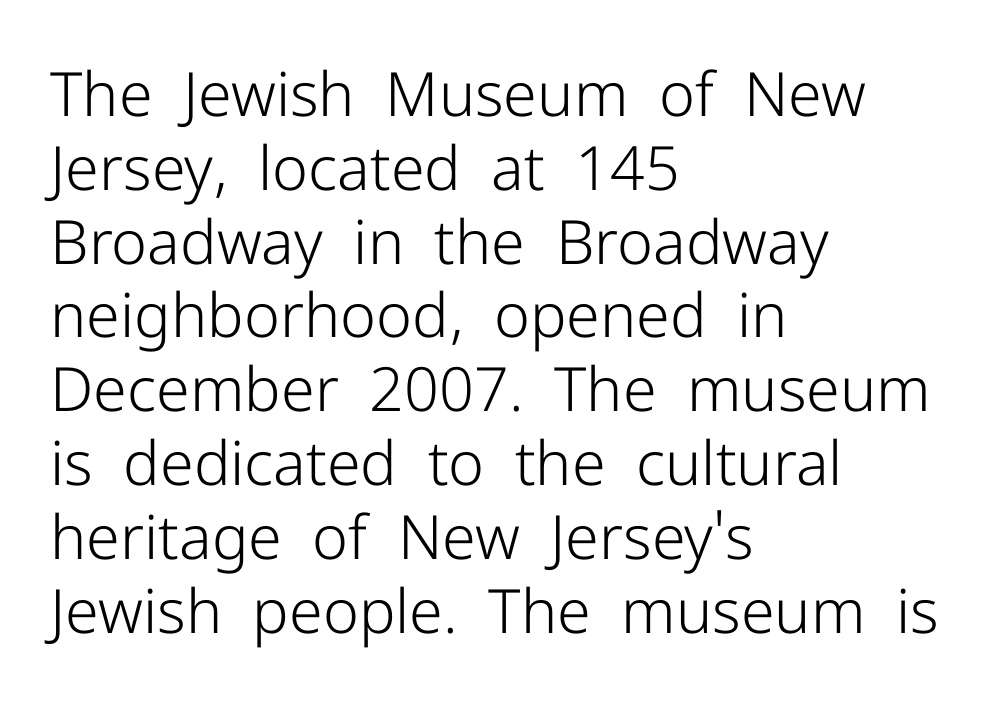
{"serif": "no", "italic": "no", "bold": "no", "weight": "light", "width": "normal", "stroke_contrast": "low", "x_height": "medium", "monospaced": "no", "underline": "no", "align": "left", "line_spacing_ratio": 1.21, "letter_spacing": "normal", "letter_spacing_em": 0.0, "glyph_px": 61}
